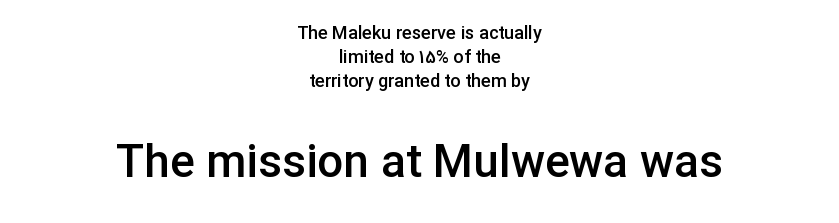
{"serif": "no", "italic": "no", "bold": "semi", "weight": "semibold", "width": "normal", "stroke_contrast": "low", "x_height": "medium", "monospaced": "no", "underline": "no", "align": "center", "line_spacing": "normal", "line_spacing_ratio": 1.34, "letter_spacing": "normal", "letter_spacing_em": 0.0, "larger_block": "second", "size_ratio": 2.56, "glyph_px": 46}
